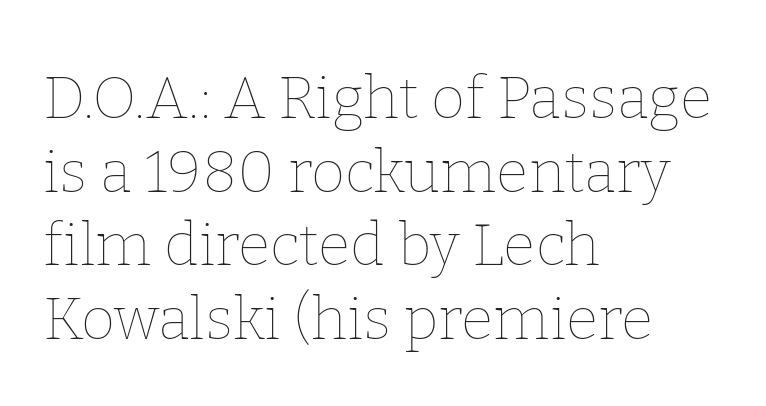
The image shows 59 px thin type, upright; set left-aligned, normal line spacing (1.25x), normal letter spacing, not underlined; low stroke contrast and a medium x-height.
